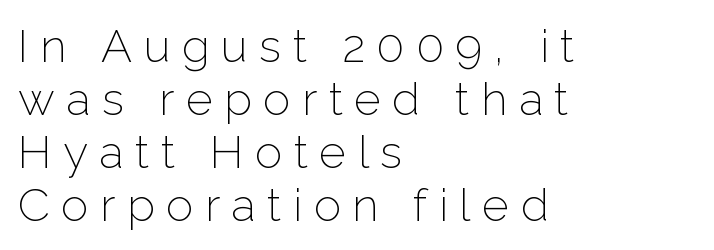
{"serif": "no", "italic": "no", "bold": "no", "weight": "light", "width": "normal", "stroke_contrast": "low", "x_height": "medium", "monospaced": "no", "underline": "no", "align": "left", "line_spacing": "tight", "line_spacing_ratio": 1.15, "letter_spacing": "wide", "letter_spacing_em": 0.25, "glyph_px": 46}
